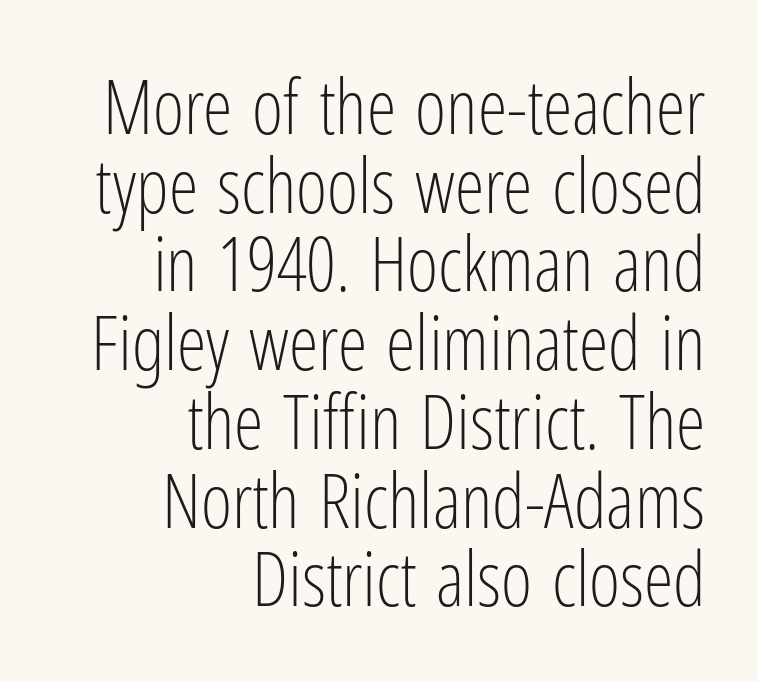
Q: Is the text bold? A: No.
Q: Is the text italic (slanted)? A: No, it is upright.
Q: Is the typeface a serif or a sans-serif typeface? A: Sans-serif.
Q: Is the text underlined? A: No.
Q: How is the paragraph aligned? A: Right-aligned.
Q: Is the spacing between letters normal or unusually wide? A: Normal.
Q: Is the spacing between lines tight, normal or loose? A: Tight.
Q: Width (condensed, normal, or wide)? A: Condensed.
Q: Stroke contrast? A: Low.
Q: x-height? A: Medium.
Q: Monospaced? A: No.
